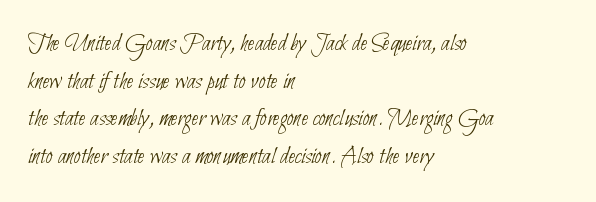
The image shows 25 px text type; set left-aligned, normal line spacing (1.51x), normal letter spacing, not underlined.
